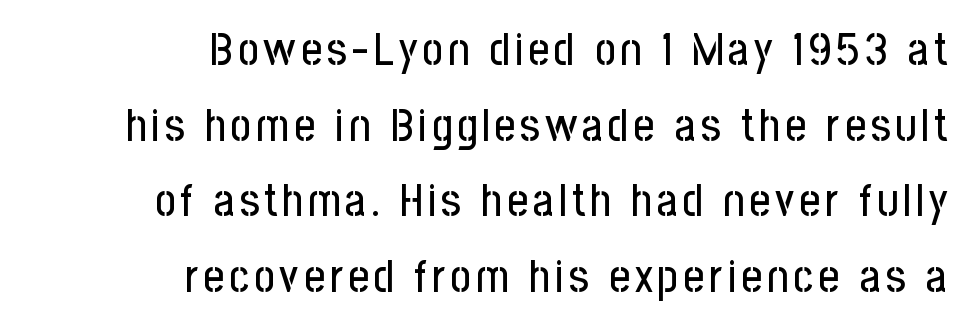
Q: Is the text italic (slanted)? A: No, it is upright.
Q: Is the typeface a serif or a sans-serif typeface? A: Sans-serif.
Q: Is the text underlined? A: No.
Q: How is the paragraph aligned? A: Right-aligned.
Q: Is the spacing between lines tight, normal or loose? A: Normal.
Q: Width (condensed, normal, or wide)? A: Condensed.
Q: Stroke contrast? A: Low.
Q: x-height? A: Medium.
Q: Monospaced? A: No.
